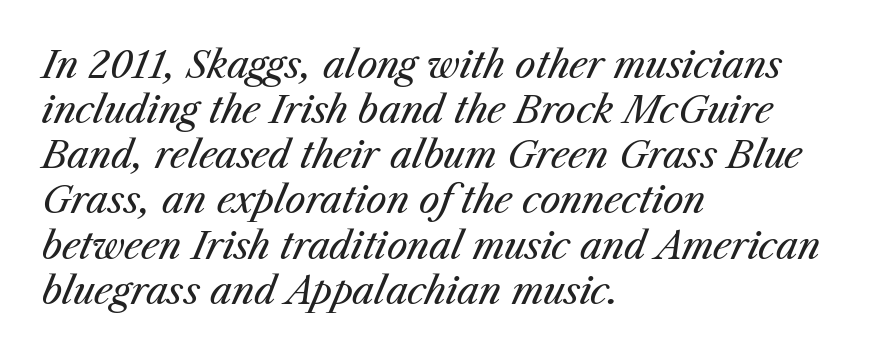
The image shows 37 px regular-weight type, italic (leaning right); set left-aligned, line spacing 1.22x, normal letter spacing, not underlined; medium stroke contrast and a medium x-height.
